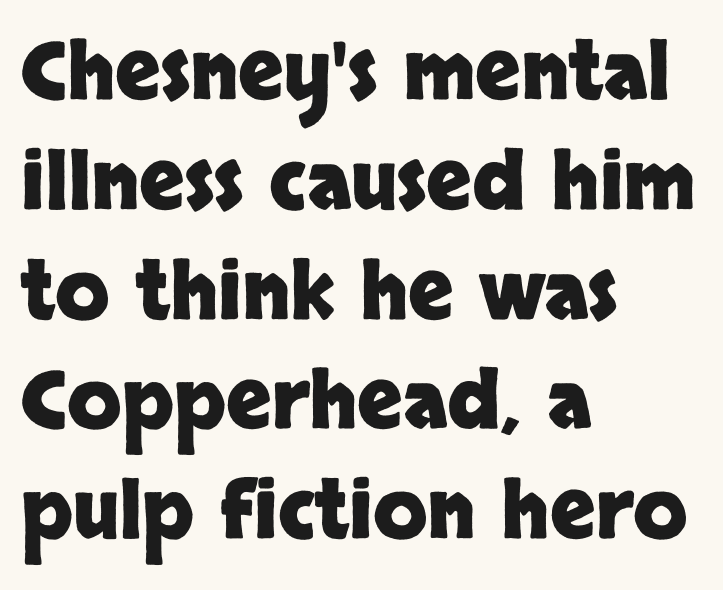
Q: Is the text bold? A: Yes.
Q: Is the text italic (slanted)? A: No, it is upright.
Q: Is the typeface a serif or a sans-serif typeface? A: Sans-serif.
Q: Is the text underlined? A: No.
Q: How is the paragraph aligned? A: Left-aligned.
Q: Is the spacing between letters normal or unusually wide? A: Normal.
Q: Is the spacing between lines tight, normal or loose? A: Normal.
Q: Width (condensed, normal, or wide)? A: Normal.
Q: Stroke contrast? A: Low.
Q: x-height? A: Large.
Q: Monospaced? A: No.
